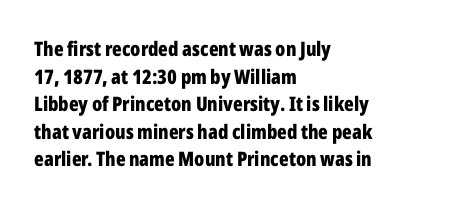
The image shows 20 px bold type, upright; set left-aligned, normal line spacing (1.38x), normal letter spacing, not underlined.
